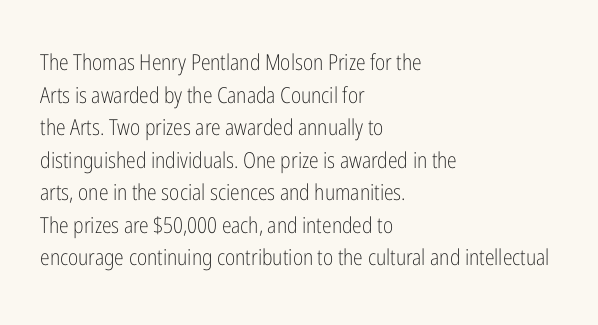
The image shows 22 px text type, upright; set left-aligned, normal line spacing (1.48x), normal letter spacing, not underlined.
